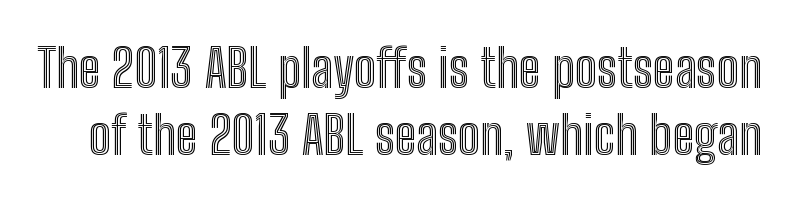
The image shows 53 px condensed type, upright; set normal line spacing (1.26x), normal letter spacing, not underlined; a medium x-height.
